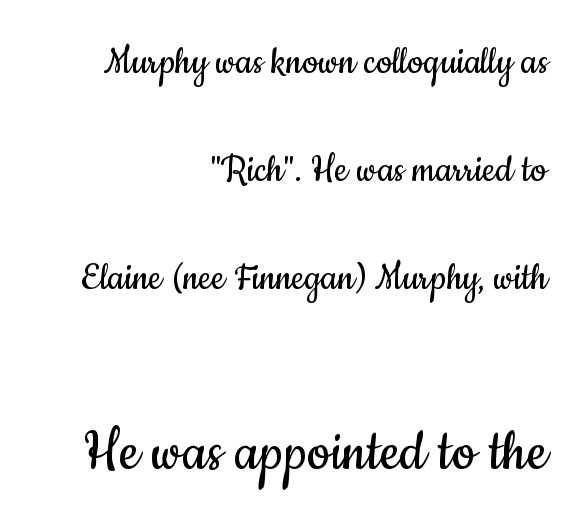
{"serif": "no", "bold": "no", "weight": "regular", "width": "condensed", "stroke_contrast": "low", "x_height": "small", "monospaced": "no", "underline": "no", "align": "right", "line_spacing": "loose", "line_spacing_ratio": 2.46, "letter_spacing": "normal", "letter_spacing_em": 0.0, "larger_block": "second", "size_ratio": 1.5, "glyph_px": 66}
